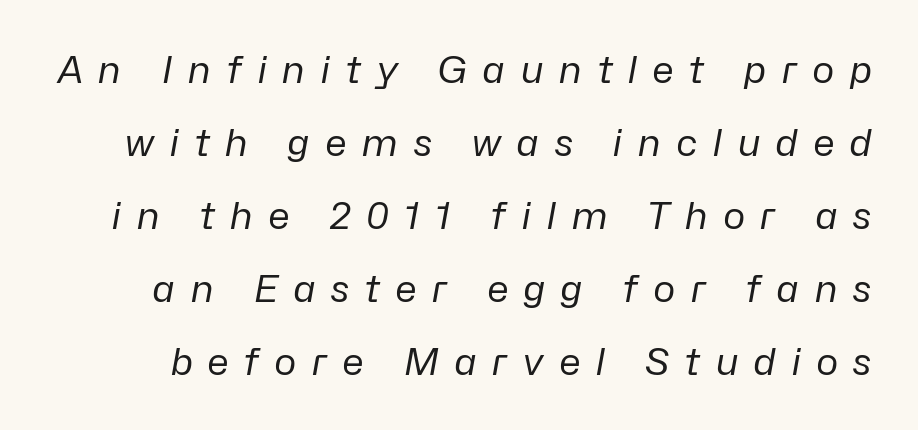
The letters advance in unequal steps, a hallmark of proportional type. Glance below the letters and you will spot only blank space. Posture: slanted. No letter is thick-stroked: the sample isn't bold.
